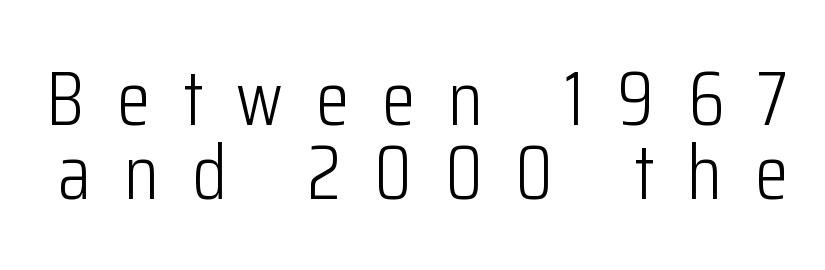
Students, note that the glyphs here are deliberately spaced far apart. This sample uses an upright cut, with every glyph sitting square on the baseline. The weight would be labelled regular, book, light, or lighter still. This sample has the flowing, uneven cadence of proportional lettering.
